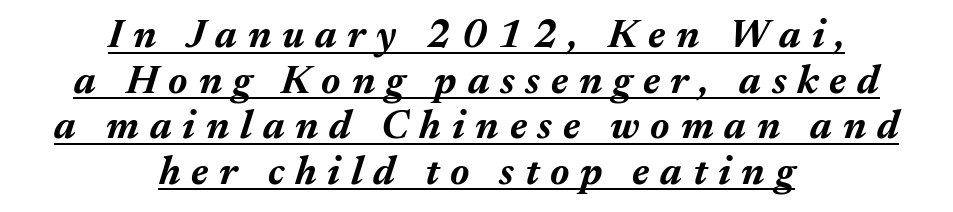
The image shows 40 px bold type, italic (leaning right); set centered, tight line spacing (1.14x), unusually wide letter spacing (+0.27 em), underlined; medium stroke contrast and a medium x-height.
